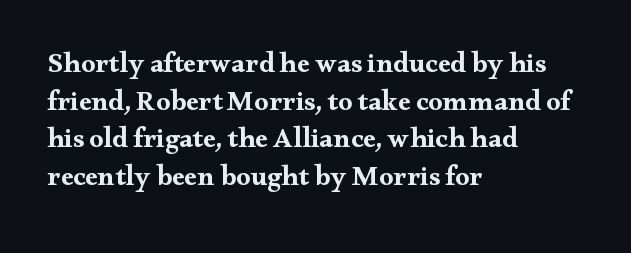
Each new line begins a customary step beneath the previous one. Is the type bold? Yes — the strokes are clearly thick and heavy. Layout note: lines flush left. The letterforms sit shoulder to shoulder at normal distance.
